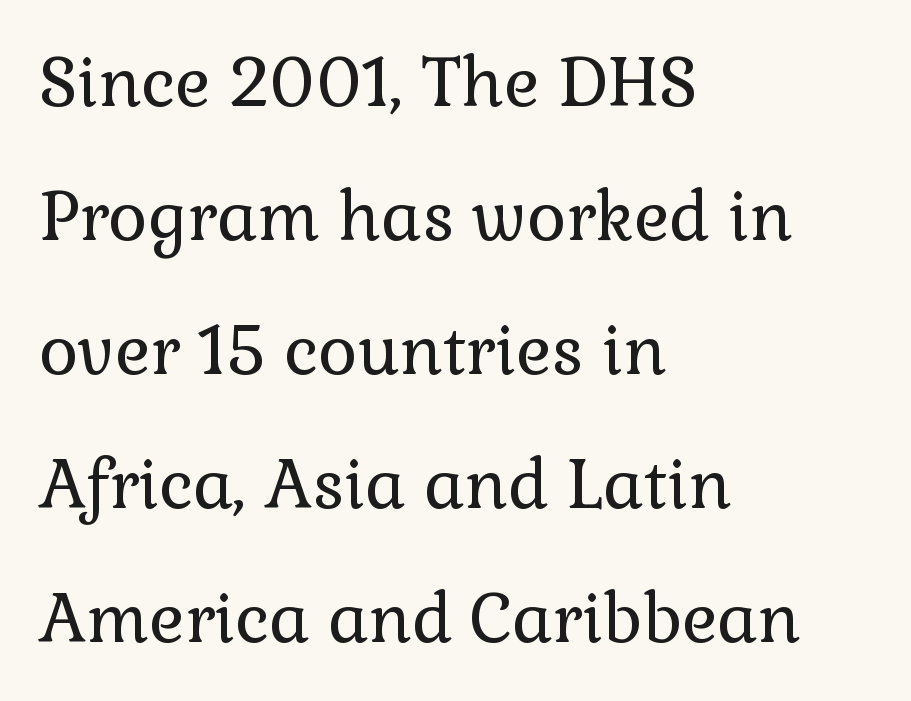
{"serif": "yes", "italic": "no", "bold": "no", "weight": "regular", "width": "normal", "stroke_contrast": "low", "x_height": "medium", "monospaced": "no", "underline": "no", "align": "left", "line_spacing": "loose", "line_spacing_ratio": 2.0, "letter_spacing": "normal", "letter_spacing_em": 0.0, "glyph_px": 67}
